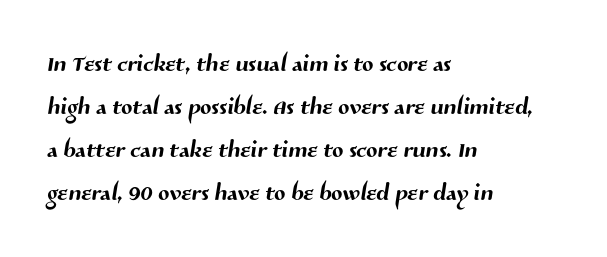
{"serif": "no", "width": "normal", "stroke_contrast": "medium", "x_height": "medium", "monospaced": "no", "underline": "no", "align": "left", "line_spacing": "normal", "line_spacing_ratio": 1.3, "letter_spacing": "normal", "letter_spacing_em": 0.0, "glyph_px": 33}
